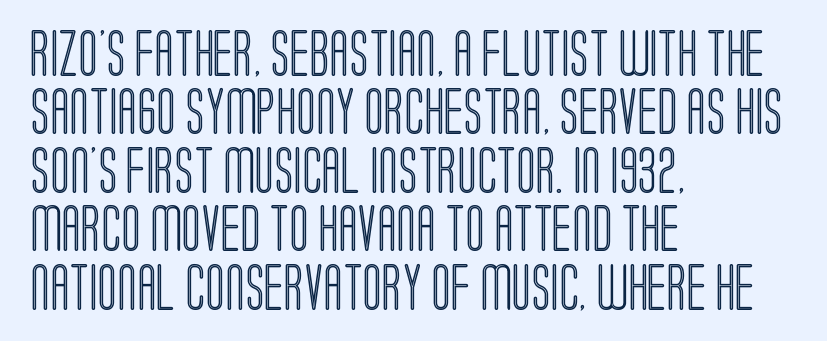
The type is set solid horizontally, with unmodified tracking. This is the regular roman posture of the typeface. The passage shown is typed in a proportional face where columns would drift. The designer left line spacing at the default. Bare-footed words on every line.
